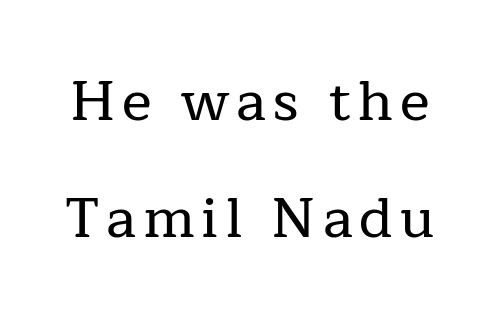
{"serif": "yes", "italic": "no", "width": "normal", "stroke_contrast": "low", "x_height": "medium", "monospaced": "no", "underline": "no", "line_spacing": "loose", "line_spacing_ratio": 2.09, "glyph_px": 56}
